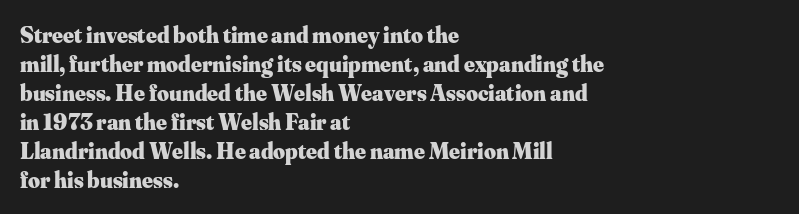
The typography opts for an upright posture over an oblique one. What weight is shown? A full bold with thick strokes. How would I describe the line gaps? Plain and ordinary. Each line starts at the same left margin while the right side varies.
